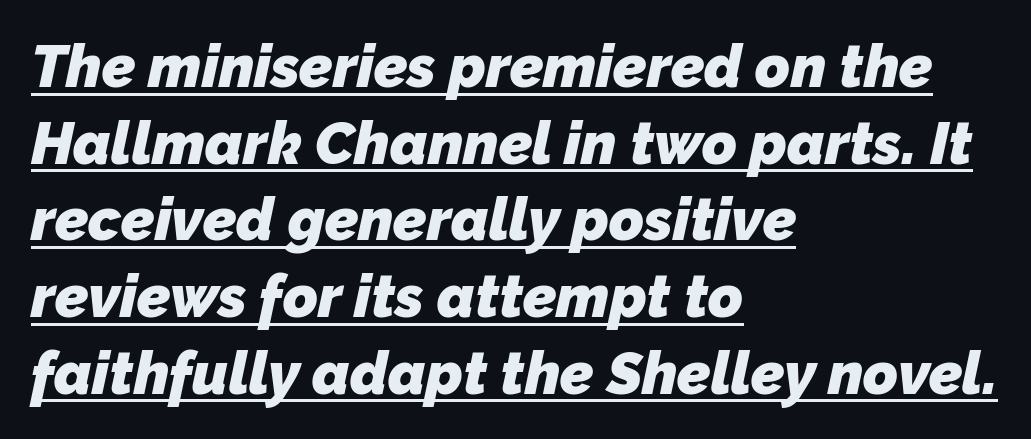
Q: Is the text bold? A: Yes.
Q: Is the typeface a serif or a sans-serif typeface? A: Sans-serif.
Q: Is the text underlined? A: Yes.
Q: How is the paragraph aligned? A: Left-aligned.
Q: Is the spacing between letters normal or unusually wide? A: Normal.
Q: Is the spacing between lines tight, normal or loose? A: Normal.
Q: Width (condensed, normal, or wide)? A: Normal.
Q: Stroke contrast? A: Low.
Q: x-height? A: Medium.
Q: Monospaced? A: No.
